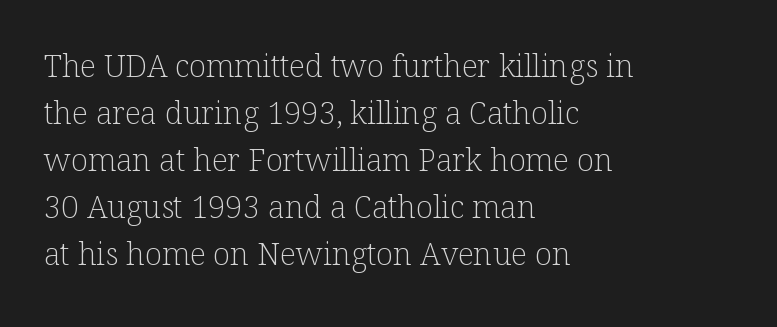
{"serif": "yes", "italic": "no", "bold": "no", "weight": "light", "width": "normal", "stroke_contrast": "low", "x_height": "medium", "monospaced": "no", "underline": "no", "align": "left", "line_spacing": "normal", "line_spacing_ratio": 1.52, "letter_spacing": "normal", "letter_spacing_em": 0.0, "glyph_px": 31}
